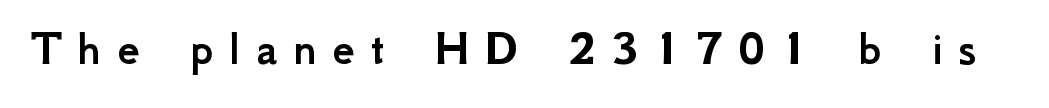
The image shows 50 px sans-serif type, upright; set unusually wide letter spacing (+0.31 em), not underlined; low stroke contrast and a small x-height.
